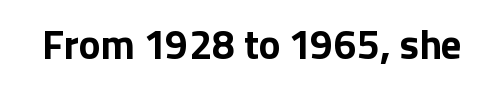
The lettering holds an erect, upright posture throughout. In terms of weight, the rendering is a true, heavy bold. Beneath every word, the page is bare. The type family on display is of the sans-serif kind. Does extra space separate the letters? No, they use regular spacing. Each letter keeps its own natural width here, so spacing adapts to shape.
